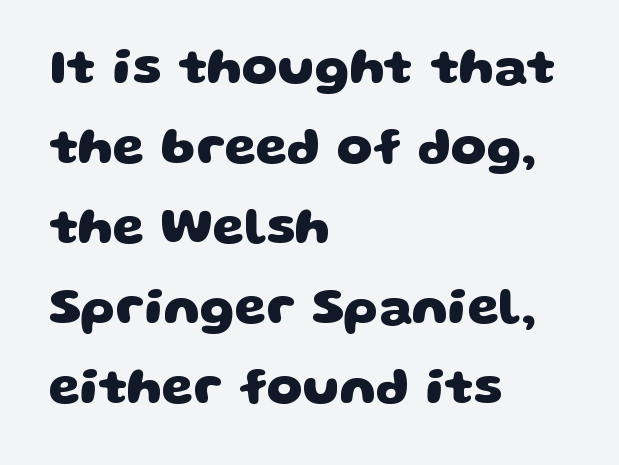
The tracking reads as untouched default to a designer's eye. The letters are bold, with thick, heavy strokes. Grotesque or geometric, the face here clearly has no serifs. Students, observe: this is what conventionally led text looks like.
